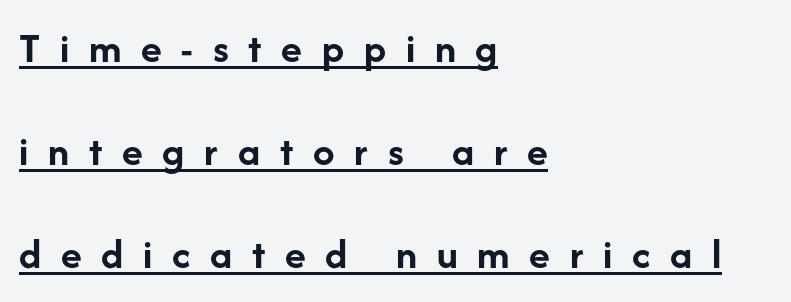
The image shows 43 px semibold sans-serif type, upright; set left-aligned, loose line spacing (2.39x), unusually wide letter spacing (+0.46 em), underlined; low stroke contrast and a medium x-height.
